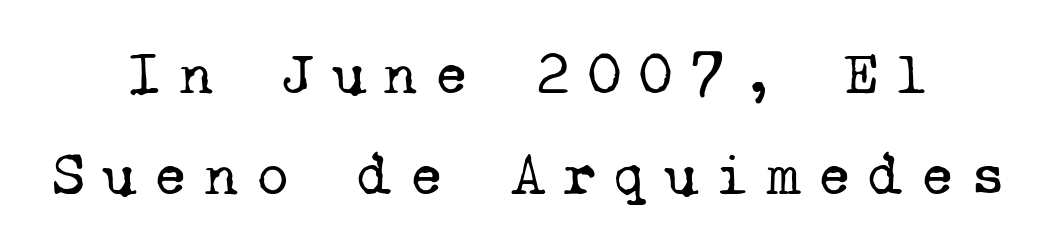
Q: Is the text bold? A: No.
Q: Is the typeface a serif or a sans-serif typeface? A: Serif.
Q: Is the text underlined? A: No.
Q: Is the spacing between letters normal or unusually wide? A: Unusually wide.
Q: Width (condensed, normal, or wide)? A: Normal.
Q: Stroke contrast? A: Low.
Q: x-height? A: Medium.
Q: Monospaced? A: Yes.
